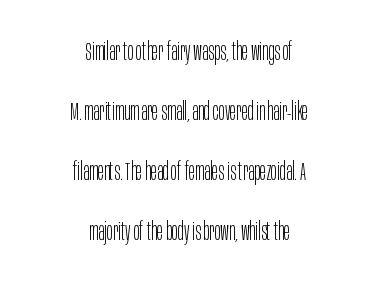
{"italic": "no", "bold": "no", "underline": "no", "align": "center", "line_spacing": "loose", "line_spacing_ratio": 2.4, "letter_spacing": "normal", "letter_spacing_em": 0.0, "glyph_px": 25}
